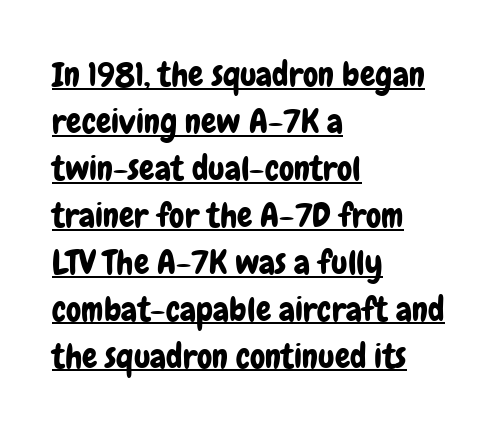
Q: Is the text italic (slanted)? A: No, it is upright.
Q: Is the typeface a serif or a sans-serif typeface? A: Sans-serif.
Q: Is the text underlined? A: Yes.
Q: How is the paragraph aligned? A: Left-aligned.
Q: Is the spacing between letters normal or unusually wide? A: Normal.
Q: Is the spacing between lines tight, normal or loose? A: Normal.
Q: Width (condensed, normal, or wide)? A: Condensed.
Q: Stroke contrast? A: Low.
Q: x-height? A: Medium.
Q: Monospaced? A: No.
